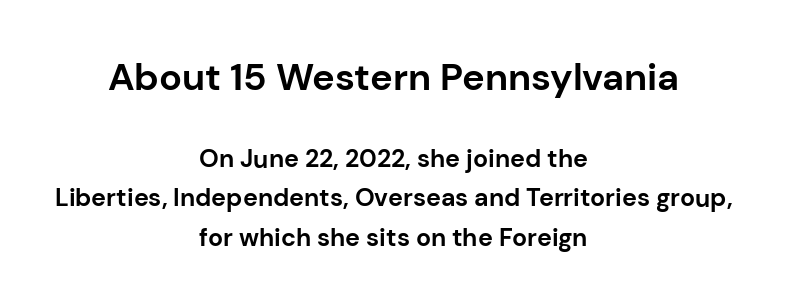
Caption: upper text group enlarged, lower text group reduced. The zone under the glyphs is completely vacant. Default kerning and tracking; the words read as compact shapes. Notice how the stems are strictly vertical — no italics here. The whitespace from short lines is split evenly between both sides. I'd describe the lettering as bold — thick and assertive.
